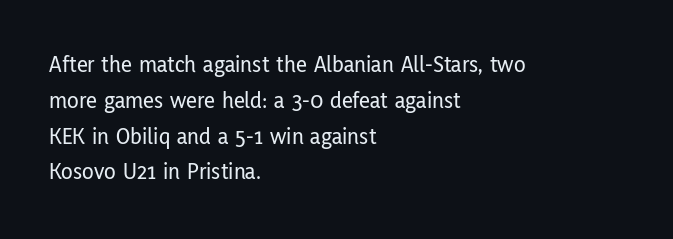
Summary of vertical rhythm: regular, with standard interline spacing. Is the block centered? No — it sits flush against the left margin. Nobody drew a line under any word here. Unlike italic type, these characters show no tilt at all.
